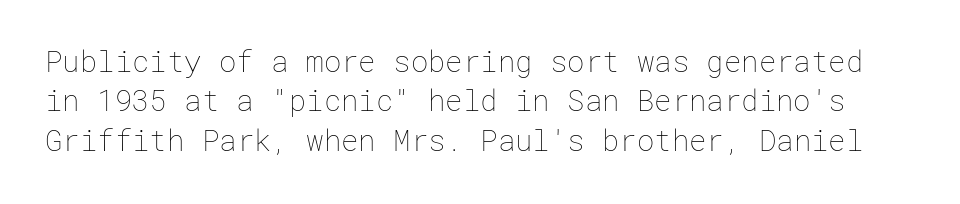
The image shows 29 px thin type, upright; set normal line spacing (1.36x), normal letter spacing, not underlined; low stroke contrast and a medium x-height.
